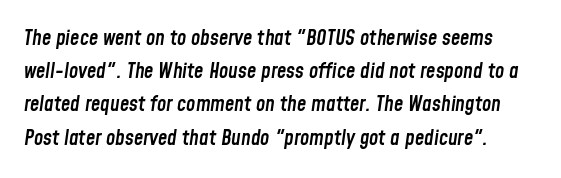
Q: Is the text bold? A: Semi-bold.
Q: Is the text italic (slanted)? A: Yes, it leans right by about 8 degrees.
Q: Is the text underlined? A: No.
Q: Is the spacing between letters normal or unusually wide? A: Normal.
Q: Is the spacing between lines tight, normal or loose? A: Normal.
